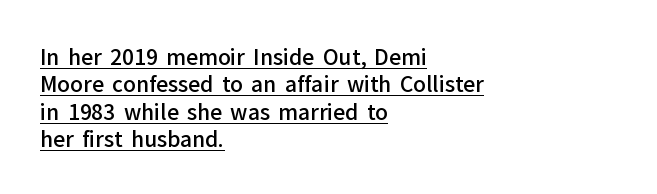
The image shows 21 px text type, upright; set left-aligned, normal line spacing (1.3x), normal letter spacing, underlined.
